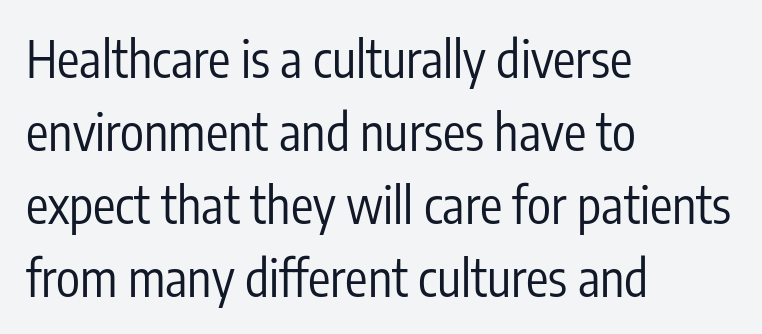
Q: Is the text bold? A: No.
Q: Is the text italic (slanted)? A: No, it is upright.
Q: Is the typeface a serif or a sans-serif typeface? A: Sans-serif.
Q: Is the text underlined? A: No.
Q: How is the paragraph aligned? A: Left-aligned.
Q: Is the spacing between letters normal or unusually wide? A: Normal.
Q: Is the spacing between lines tight, normal or loose? A: Normal.
Q: Width (condensed, normal, or wide)? A: Condensed.
Q: Stroke contrast? A: Low.
Q: x-height? A: Medium.
Q: Monospaced? A: No.
